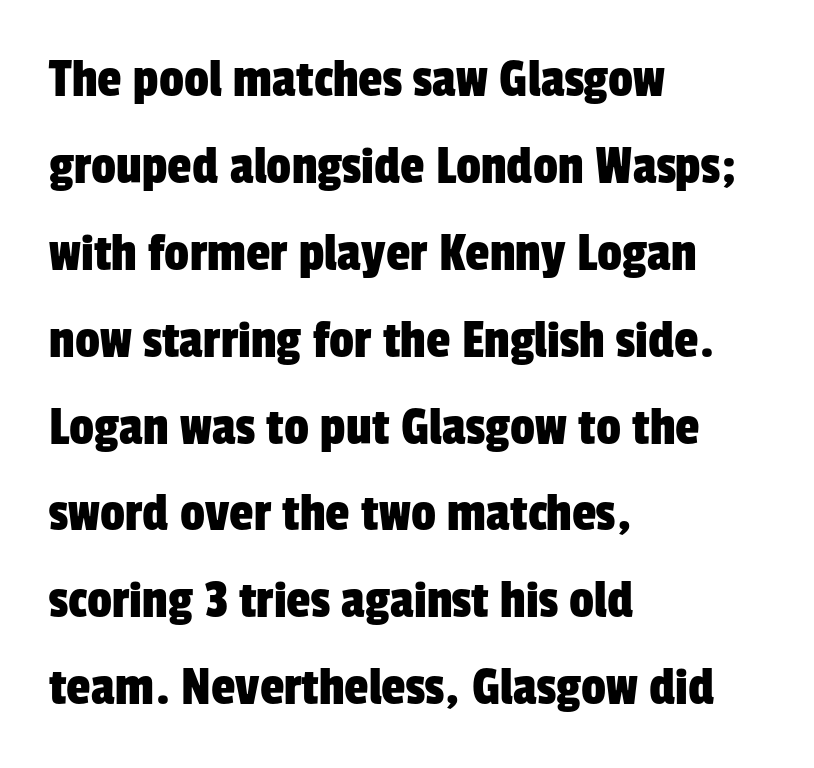
The rendering uses natural spacing where letterforms have individual widths. This rendering features lettering with no underline. Is the block centered? No — it sits flush against the left margin. Vertically, the passage feels balanced, rows spaced as you'd expect.
